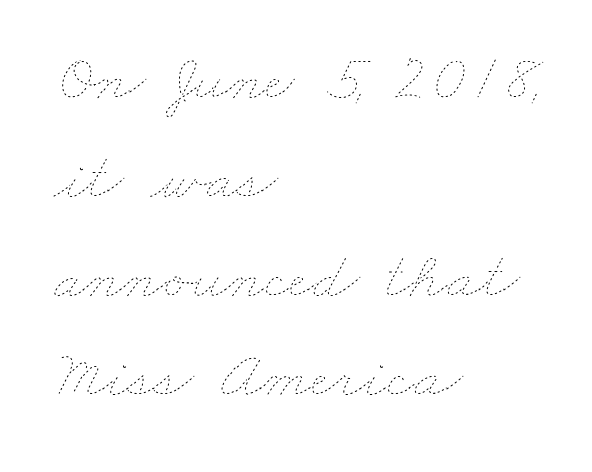
The space directly below the letters is spotless. Do the characters align in a grid? No, the font is proportional. Ink coverage per letter is moderate at most. Between one letter and the next there's only the usual sliver of space.
